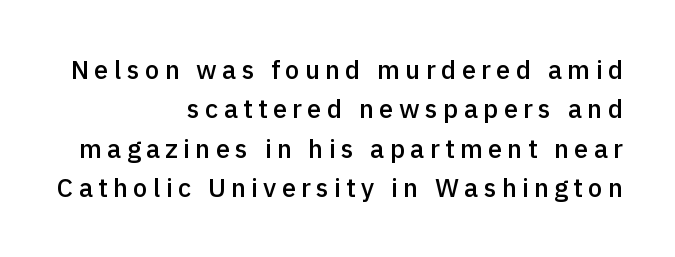
{"italic": "no", "bold": "semi", "underline": "no", "align": "right", "line_spacing": "normal", "line_spacing_ratio": 1.51, "letter_spacing": "wide", "letter_spacing_em": 0.2, "glyph_px": 26}
